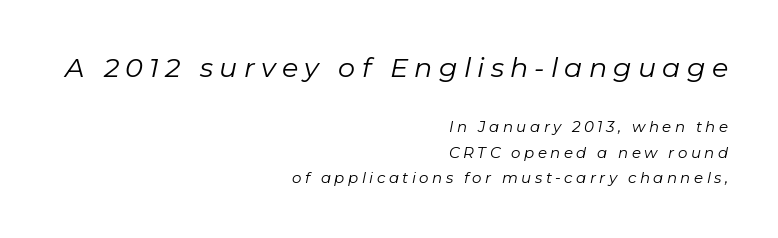
The image shows 27 px text type, italic (leaning right); set right-aligned, normal line spacing (1.7x), unusually wide letter spacing (+0.23 em), not underlined; the first (top) block is 1.8x larger.
